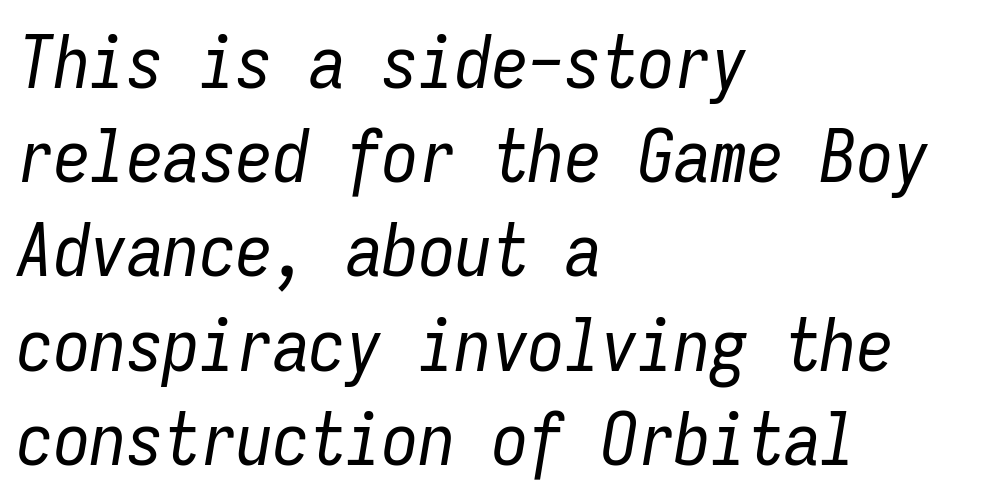
The image shows 73 px regular-weight, condensed type, italic (leaning right), monospaced; set left-aligned, normal line spacing (1.29x), normal letter spacing, not underlined; low stroke contrast and a medium x-height.
